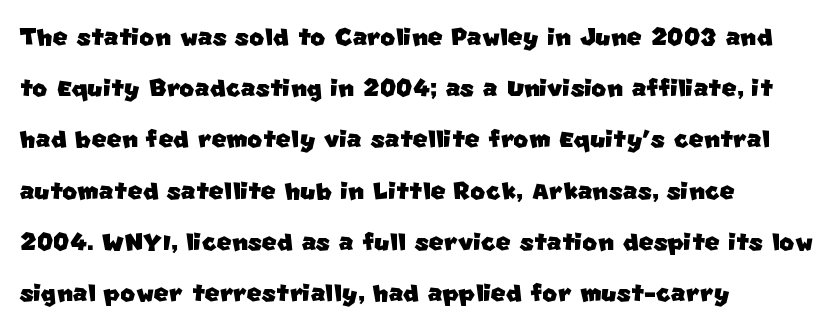
{"serif": "no", "width": "normal", "stroke_contrast": "low", "x_height": "large", "monospaced": "no", "underline": "no", "align": "left", "line_spacing": "normal", "line_spacing_ratio": 1.6, "letter_spacing": "normal", "letter_spacing_em": 0.0, "glyph_px": 32}
